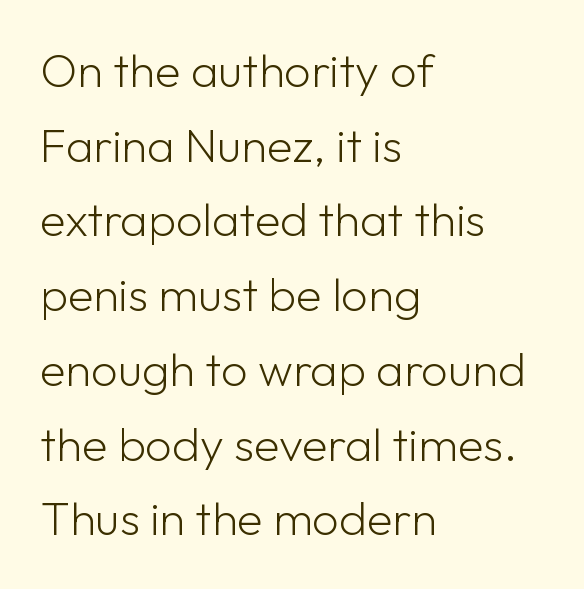
Rendered with straight, roman letterforms. Are there feet on the stems? There aren't — it's a sans. The typeface has the unassuming heft of standard copy or less. The rendering keeps characters at their native spacing. The passage shown is typed in a proportional face where columns would drift. Only glyphs here, with clear space below each row.
